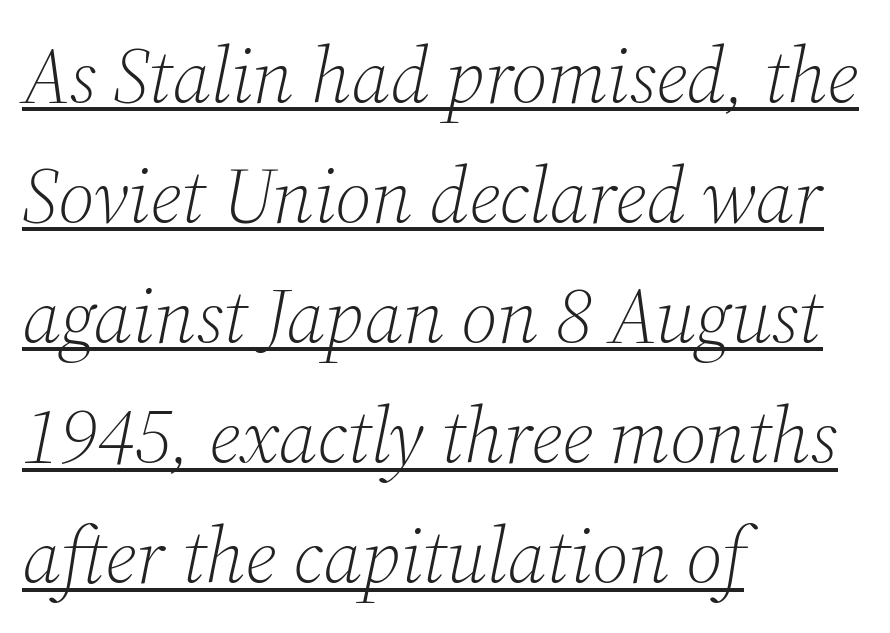
The font is comparable to plain body text, perhaps lighter. Quick note: interline space is typical. Here the glyphs are tracked normally, forming tight word shapes. The rendering anchors every line to the left-hand side. A typesetter would call this proportional, since set widths differ per character.
